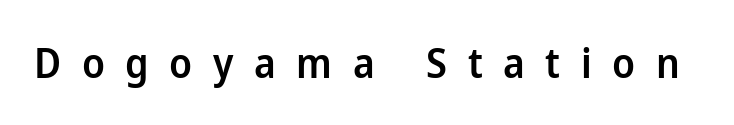
The image shows 41 px semibold sans-serif type, upright; set unusually wide letter spacing (+0.5 em), not underlined; low stroke contrast and a medium x-height.
